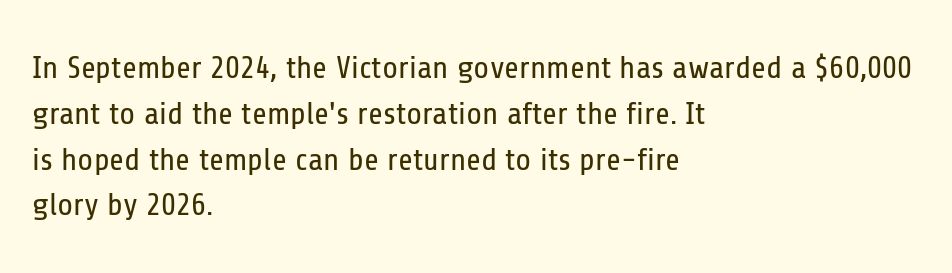
Q: Is the text bold? A: No.
Q: Is the text italic (slanted)? A: No, it is upright.
Q: Is the typeface a serif or a sans-serif typeface? A: Sans-serif.
Q: Is the text underlined? A: No.
Q: How is the paragraph aligned? A: Left-aligned.
Q: Is the spacing between letters normal or unusually wide? A: Normal.
Q: Is the spacing between lines tight, normal or loose? A: Normal.
Q: Width (condensed, normal, or wide)? A: Condensed.
Q: Stroke contrast? A: Low.
Q: x-height? A: Medium.
Q: Monospaced? A: No.
